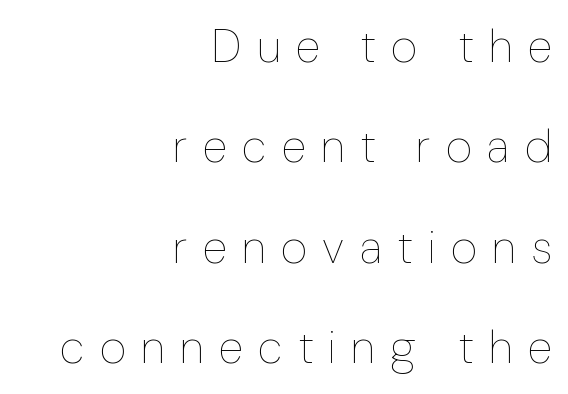
The strip under each line holds only bare page. Leftover space on each line is placed entirely before the opening word. Spacing verdict: proportional, widths tailored to each character. Here the glyphs are tracked loosely, breaking word shapes into spaced letters.
